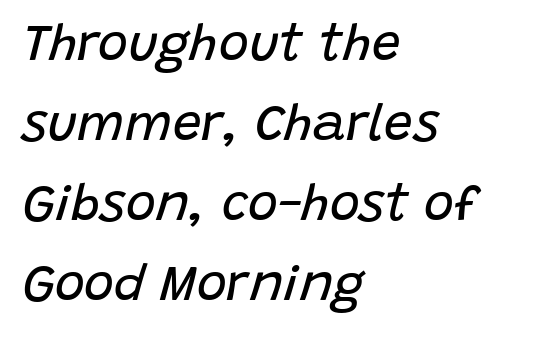
{"italic": "yes", "lean": "right", "slant_degrees": 15, "bold": "no", "weight": "regular", "width": "normal", "stroke_contrast": "low", "x_height": "large", "monospaced": "no", "underline": "no", "align": "left", "line_spacing": "normal", "line_spacing_ratio": 1.57, "letter_spacing": "normal", "letter_spacing_em": 0.0, "glyph_px": 51}
